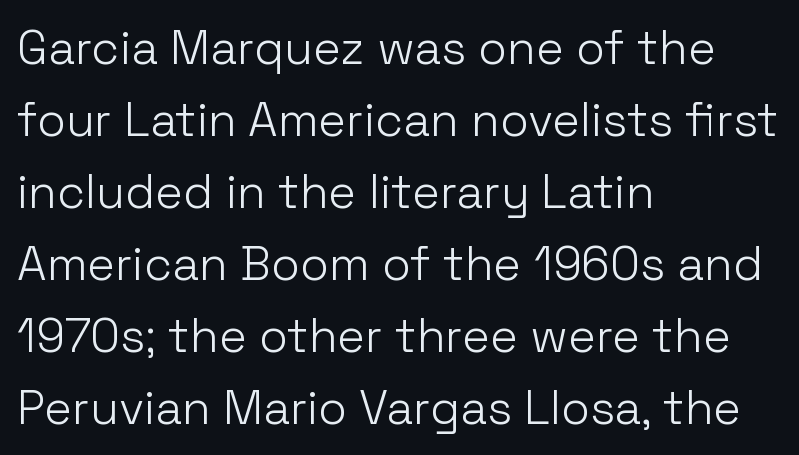
Q: Is the text bold? A: No.
Q: Is the text italic (slanted)? A: No, it is upright.
Q: Is the typeface a serif or a sans-serif typeface? A: Sans-serif.
Q: Is the text underlined? A: No.
Q: How is the paragraph aligned? A: Left-aligned.
Q: Is the spacing between letters normal or unusually wide? A: Normal.
Q: Is the spacing between lines tight, normal or loose? A: Normal.
Q: Width (condensed, normal, or wide)? A: Normal.
Q: Stroke contrast? A: Low.
Q: x-height? A: Medium.
Q: Monospaced? A: No.
